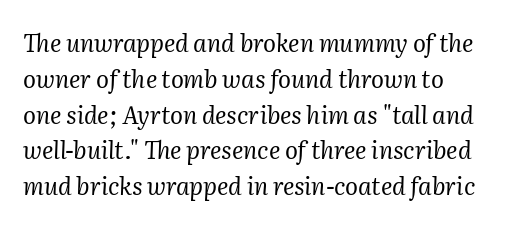
The image shows 24 px text type, italic (leaning right); set left-aligned, normal line spacing (1.49x), normal letter spacing, not underlined.
